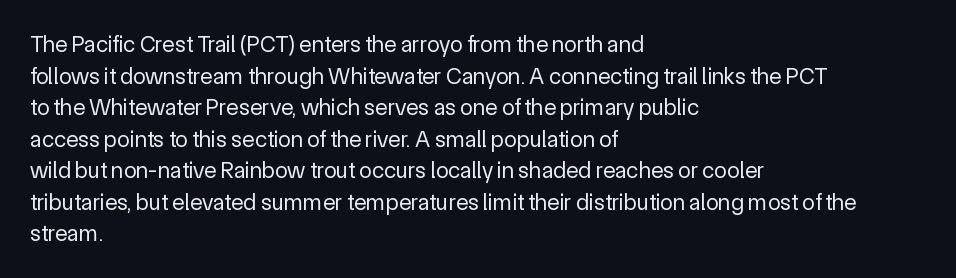
The strokes are not fattened; the text isn't bold. Beneath every word, the page is bare. Every row of glyphs begins at an identical x-position on the left. In terms of posture, this sample is upright.
